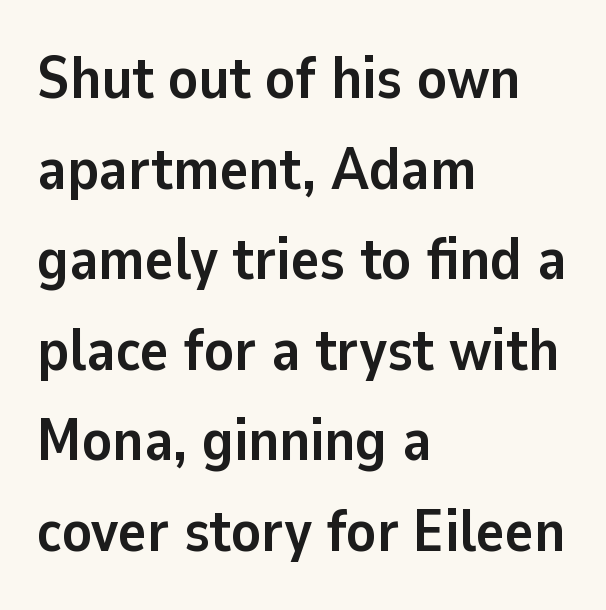
{"serif": "no", "italic": "no", "bold": "yes", "weight": "semibold", "width": "normal", "stroke_contrast": "low", "x_height": "medium", "monospaced": "no", "underline": "no", "align": "left", "line_spacing": "normal", "line_spacing_ratio": 1.51, "letter_spacing": "normal", "letter_spacing_em": 0.0, "glyph_px": 60}
